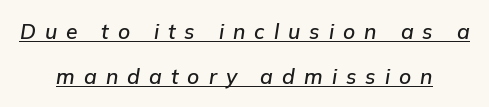
Q: Is the text italic (slanted)? A: Yes, it leans right by about 9 degrees.
Q: Is the text underlined? A: Yes.
Q: How is the paragraph aligned? A: Centered.
Q: Is the spacing between letters normal or unusually wide? A: Unusually wide.
Q: Is the spacing between lines tight, normal or loose? A: Loose.
